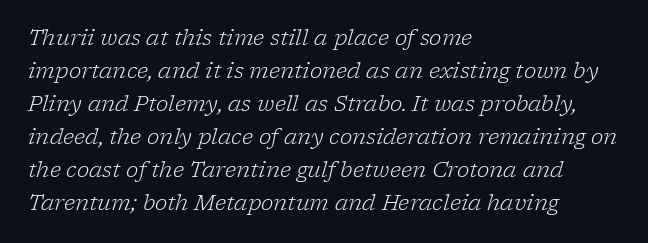
The image shows 21 px text type, italic (leaning right); set left-aligned, normal line spacing (1.57x), normal letter spacing, not underlined.
